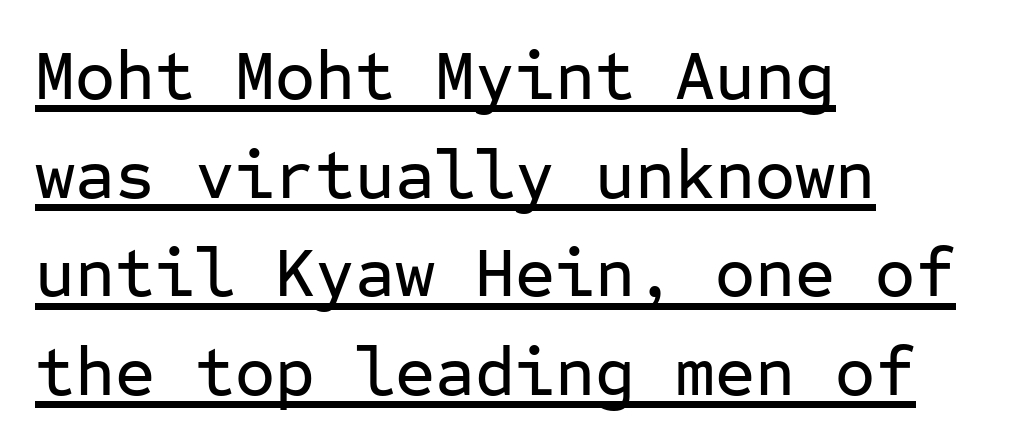
{"serif": "no", "italic": "no", "width": "normal", "stroke_contrast": "low", "x_height": "medium", "monospaced": "yes", "underline": "yes", "align": "left", "line_spacing": "normal", "line_spacing_ratio": 1.43, "letter_spacing": "normal", "letter_spacing_em": 0.0, "glyph_px": 69}
